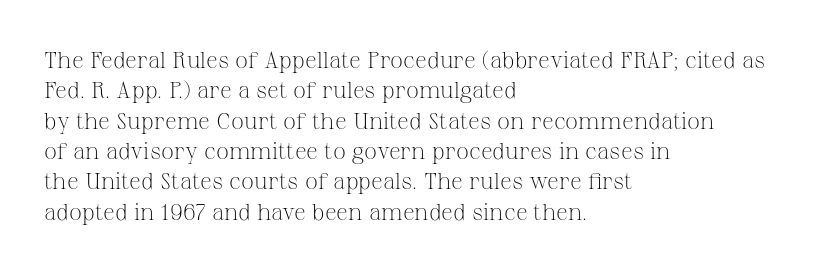
Q: Is the text bold? A: No.
Q: Is the text italic (slanted)? A: No, it is upright.
Q: Is the text underlined? A: No.
Q: How is the paragraph aligned? A: Left-aligned.
Q: Is the spacing between letters normal or unusually wide? A: Normal.
Q: Is the spacing between lines tight, normal or loose? A: Normal.
